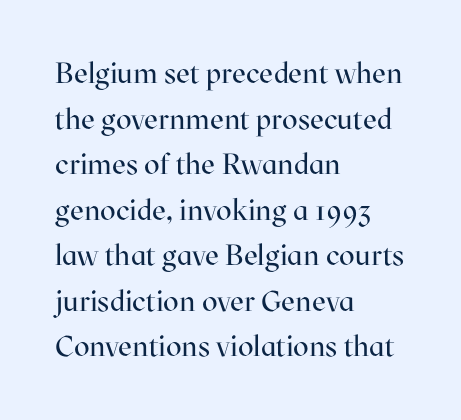
{"serif": "yes", "italic": "no", "bold": "no", "weight": "regular", "width": "normal", "stroke_contrast": "high", "x_height": "medium", "monospaced": "no", "underline": "no", "align": "left", "line_spacing": "normal", "line_spacing_ratio": 1.57, "letter_spacing": "normal", "letter_spacing_em": 0.0, "glyph_px": 29}
